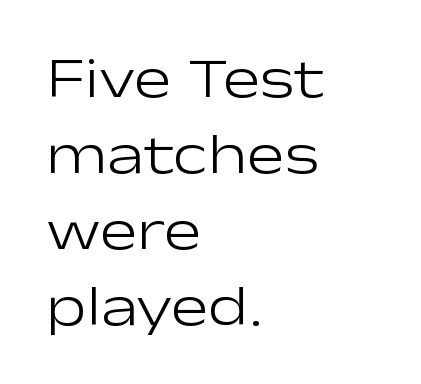
Q: Is the text bold? A: No.
Q: Is the text italic (slanted)? A: No, it is upright.
Q: Is the typeface a serif or a sans-serif typeface? A: Sans-serif.
Q: Is the text underlined? A: No.
Q: How is the paragraph aligned? A: Left-aligned.
Q: Is the spacing between letters normal or unusually wide? A: Normal.
Q: Is the spacing between lines tight, normal or loose? A: Normal.
Q: Width (condensed, normal, or wide)? A: Wide.
Q: Stroke contrast? A: Low.
Q: x-height? A: Medium.
Q: Monospaced? A: No.
